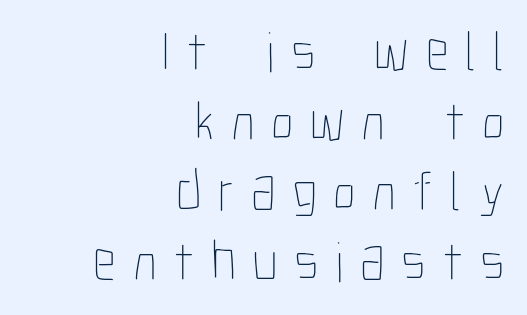
This sample has the flowing, uneven cadence of proportional lettering. Letter spacing: wide. Unlike italic type, these characters show no tilt at all. Heft: none added — not bold.
